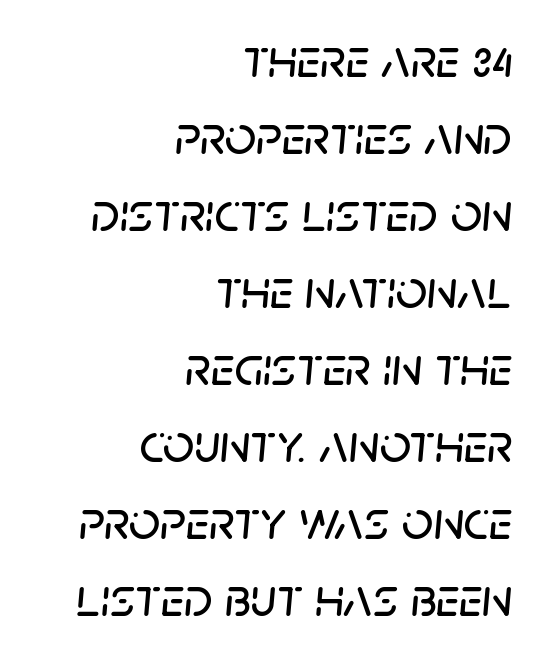
Q: Is the text italic (slanted)? A: Yes, it leans right by about 5 degrees.
Q: Is the text underlined? A: No.
Q: How is the paragraph aligned? A: Right-aligned.
Q: Is the spacing between letters normal or unusually wide? A: Normal.
Q: Is the spacing between lines tight, normal or loose? A: Normal.
Q: Width (condensed, normal, or wide)? A: Normal.
Q: Stroke contrast? A: Low.
Q: x-height? A: Large.
Q: Monospaced? A: No.
